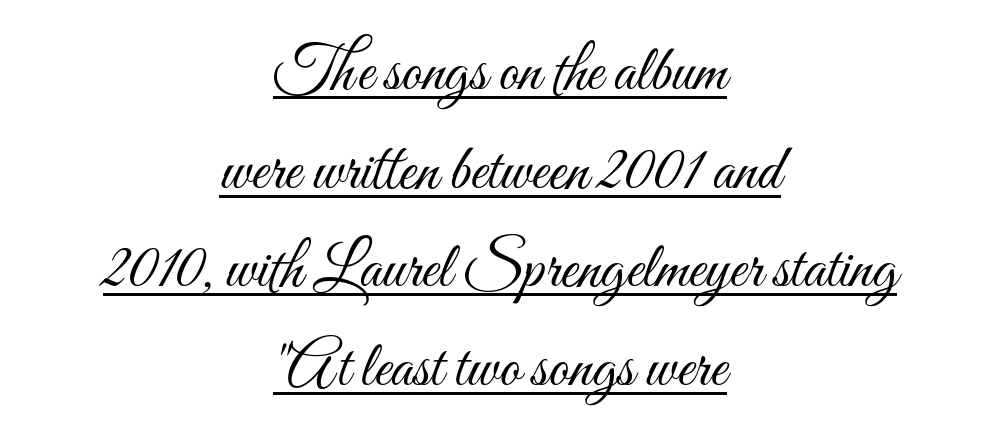
Q: Is the text bold? A: No.
Q: Is the text italic (slanted)? A: Yes.
Q: Is the text underlined? A: Yes.
Q: How is the paragraph aligned? A: Centered.
Q: Is the spacing between letters normal or unusually wide? A: Normal.
Q: Is the spacing between lines tight, normal or loose? A: Normal.
Q: Width (condensed, normal, or wide)? A: Condensed.
Q: Stroke contrast? A: Medium.
Q: x-height? A: Small.
Q: Monospaced? A: No.
